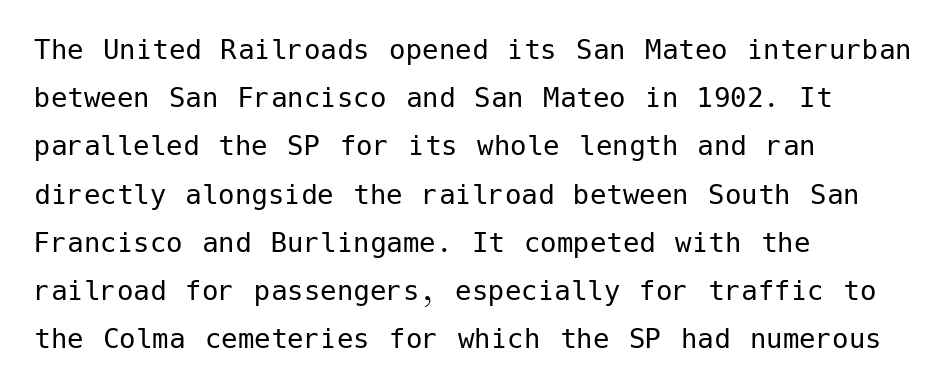
The image shows 33 px regular-weight sans-serif type, upright; set left-aligned, normal line spacing (1.46x), normal letter spacing, not underlined; low stroke contrast and a medium x-height.
